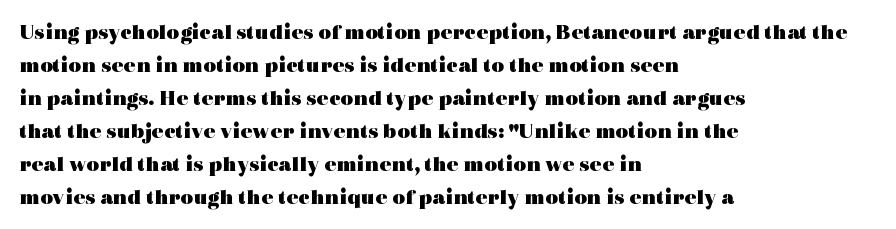
The image shows 22 px bold type, upright; set left-aligned, normal line spacing (1.5x), normal letter spacing, not underlined.
